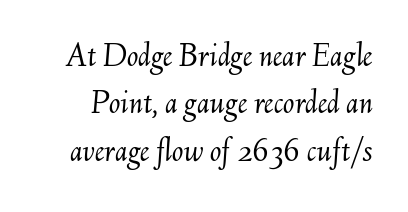
The image shows 34 px light type, italic (leaning right); set normal line spacing (1.39x), normal letter spacing, not underlined; medium stroke contrast and a small x-height.
